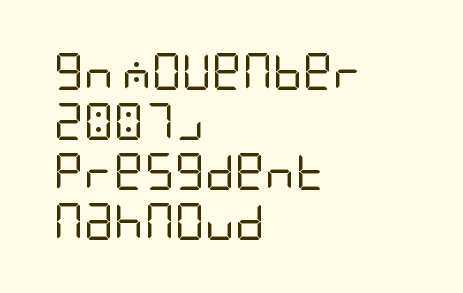
{"serif": "no", "italic": "no", "bold": "no", "weight": "regular", "width": "condensed", "stroke_contrast": "low", "x_height": "large", "underline": "no", "align": "left", "line_spacing": "normal", "line_spacing_ratio": 1.35, "letter_spacing": "normal", "letter_spacing_em": 0.0, "glyph_px": 37}
